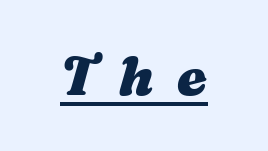
Q: Is the text bold? A: Yes.
Q: Is the text italic (slanted)? A: Yes, it leans right by about 16 degrees.
Q: Is the text underlined? A: Yes.
Q: Is the spacing between letters normal or unusually wide? A: Unusually wide.
Q: Width (condensed, normal, or wide)? A: Wide.
Q: Stroke contrast? A: Medium.
Q: x-height? A: Medium.
Q: Monospaced? A: No.
